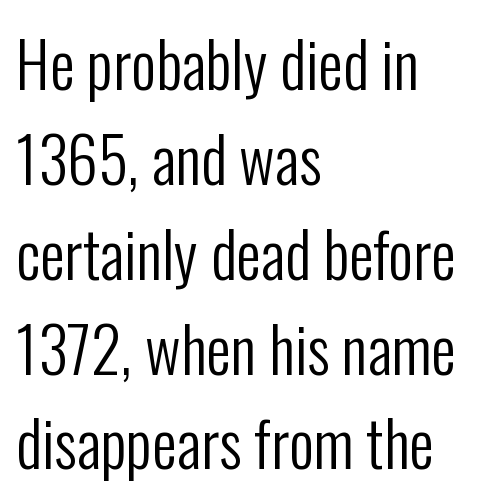
{"serif": "no", "italic": "no", "bold": "no", "weight": "regular", "width": "condensed", "stroke_contrast": "low", "x_height": "medium", "monospaced": "no", "underline": "no", "align": "left", "line_spacing": "normal", "line_spacing_ratio": 1.53, "letter_spacing": "normal", "letter_spacing_em": 0.0, "glyph_px": 62}
